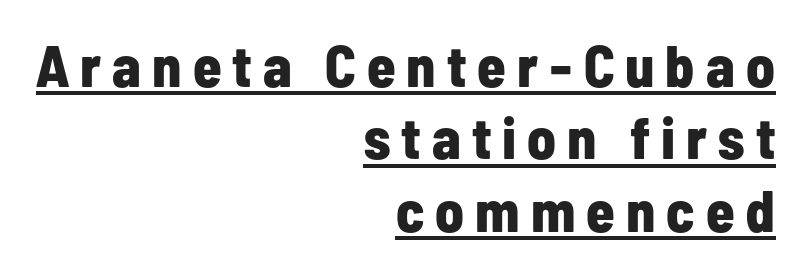
What kind of face is this? One without serifs — a sans. Underline: present. The designer left line spacing at the default. The letters advance in unequal steps, a hallmark of proportional type. Ordinary non-slanted type is in use. The lines are quadded right.
